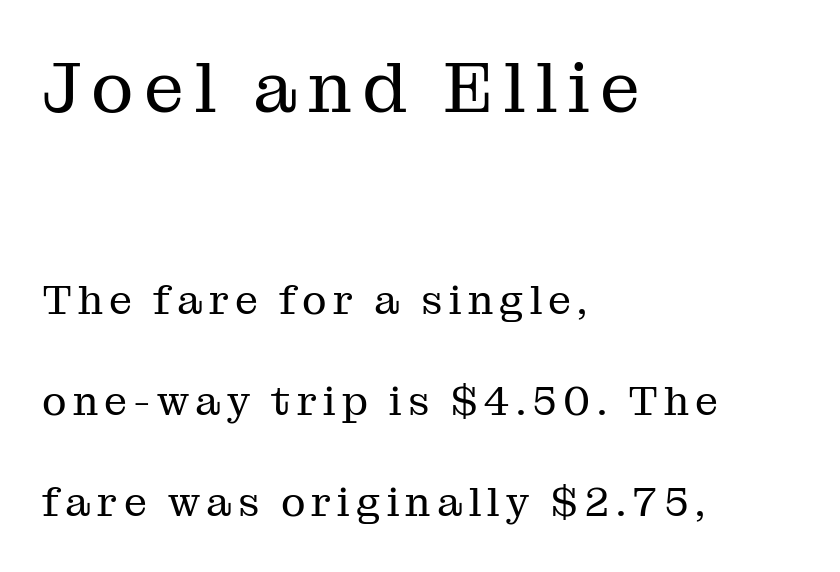
{"serif": "yes", "italic": "no", "bold": "no", "weight": "regular", "width": "normal", "stroke_contrast": "medium", "x_height": "medium", "monospaced": "no", "underline": "no", "align": "left", "line_spacing": "loose", "line_spacing_ratio": 2.46, "larger_block": "first", "size_ratio": 1.73, "glyph_px": 71}
